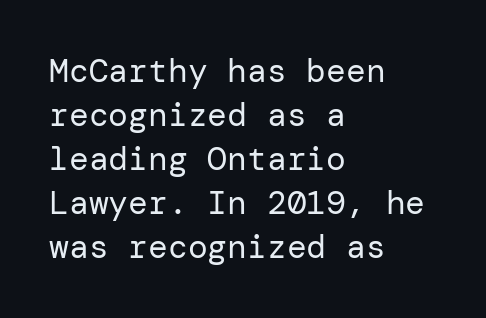
The paragraph shown leans on its left margin. This is the regular roman posture of the typeface. The leading is moderate, giving the passage an even texture. The face looks like a standard text weight, possibly lighter.
